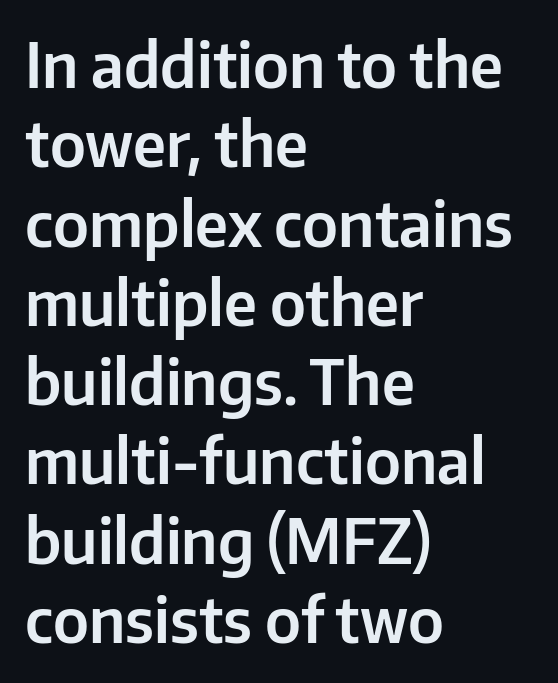
The image shows 61 px sans-serif type, upright; set left-aligned, normal line spacing (1.3x), normal letter spacing, not underlined; low stroke contrast and a medium x-height.
